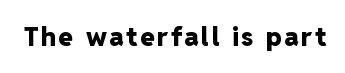
{"italic": "no", "bold": "yes", "underline": "no", "glyph_px": 26}
